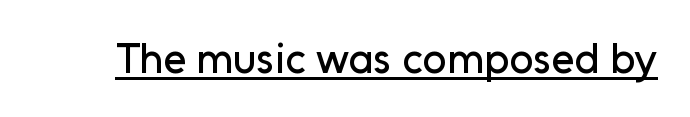
Decoration check: the copy is underlined. Tracking value appears to be zero — textbook default spacing. This sample has the flowing, uneven cadence of proportional lettering. It's the straight-up-and-down kind of type. The letters carry no serifs — their stems end cleanly without finishing strokes.
